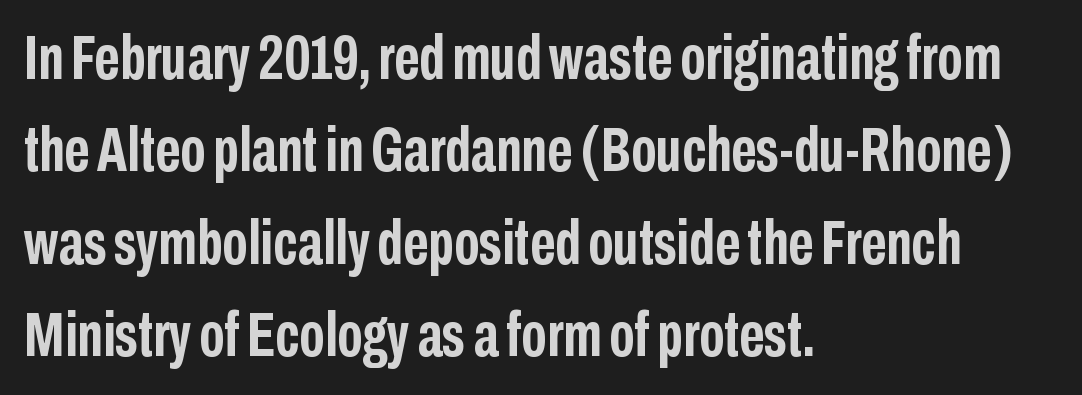
This is roman type, the default non-slanted kind. The rendering uses natural spacing where letterforms have individual widths. Spacing between characters is what you'd get straight out of the box. These words are printed bold, with thick strokes throughout. Layout note: lines flush left. This rendering employs a face without finishing strokes, i.e., a sans-serif.
